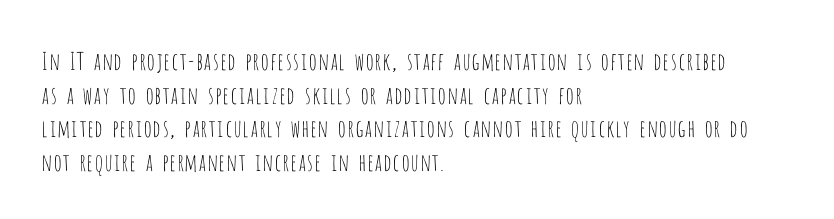
Does the copy run flush right? No — it runs flush left. Does extra space separate the letters? No, they use regular spacing. The letters look calm and open, with moderate or lighter stems. Beneath every word, the page is bare. Normally led — the rows are evenly, conventionally spaced.
